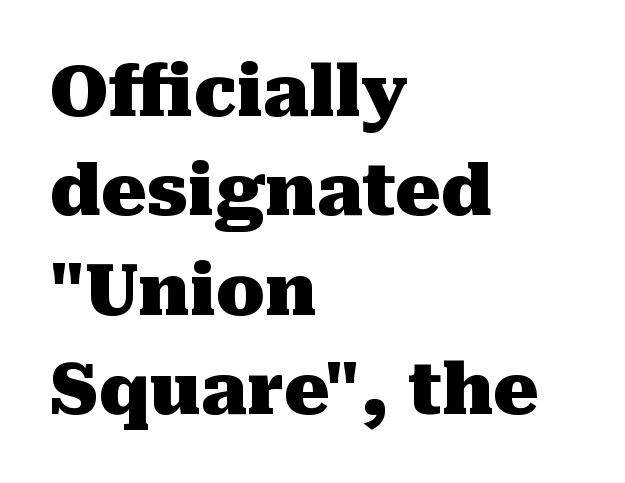
{"serif": "yes", "italic": "no", "bold": "yes", "weight": "heavy", "width": "normal", "stroke_contrast": "medium", "x_height": "medium", "monospaced": "no", "underline": "no", "align": "left", "line_spacing": "normal", "line_spacing_ratio": 1.4, "letter_spacing": "normal", "letter_spacing_em": 0.0, "glyph_px": 71}
